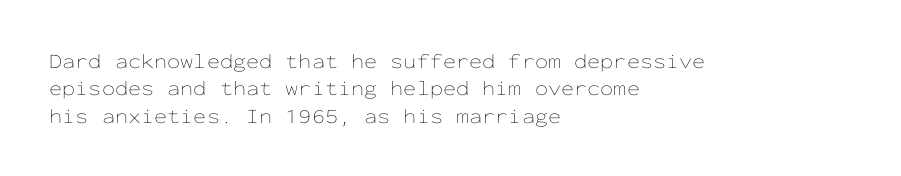
The image shows 21 px text type, upright; set left-aligned, normal line spacing (1.3x), normal letter spacing, not underlined.
